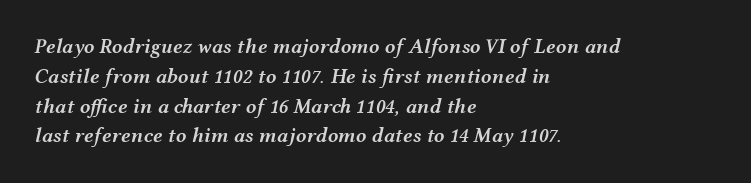
{"italic": "yes", "lean": "right", "slant_degrees": 12, "bold": "semi", "underline": "no", "align": "left", "line_spacing": "normal", "line_spacing_ratio": 1.42, "letter_spacing": "normal", "letter_spacing_em": 0.0, "glyph_px": 21}
